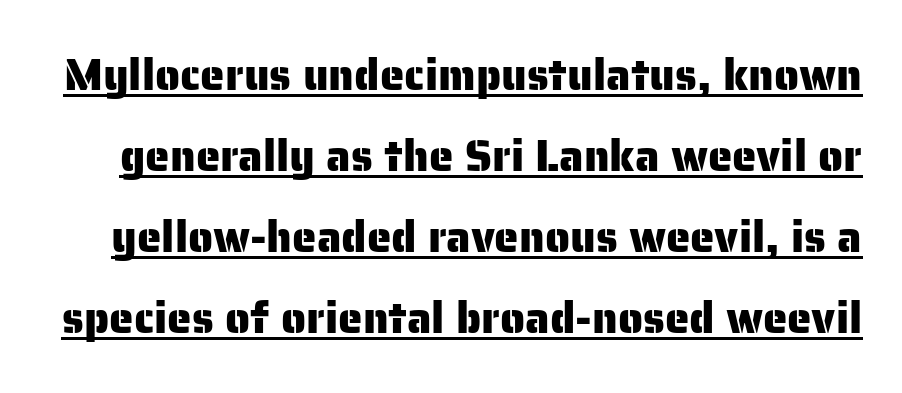
Q: Is the text italic (slanted)? A: No, it is upright.
Q: Is the typeface a serif or a sans-serif typeface? A: Sans-serif.
Q: Is the text underlined? A: Yes.
Q: Is the spacing between letters normal or unusually wide? A: Normal.
Q: Width (condensed, normal, or wide)? A: Normal.
Q: Stroke contrast? A: Low.
Q: x-height? A: Medium.
Q: Monospaced? A: No.
